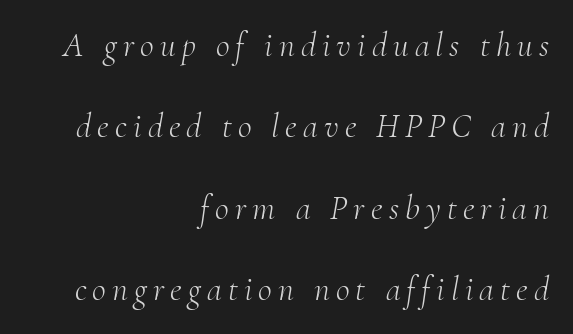
Q: Is the text bold? A: No.
Q: Is the text italic (slanted)? A: Yes, it leans right by about 10 degrees.
Q: Is the typeface a serif or a sans-serif typeface? A: Serif.
Q: Is the text underlined? A: No.
Q: How is the paragraph aligned? A: Right-aligned.
Q: Is the spacing between lines tight, normal or loose? A: Loose.
Q: Width (condensed, normal, or wide)? A: Normal.
Q: Stroke contrast? A: Medium.
Q: x-height? A: Small.
Q: Monospaced? A: No.
